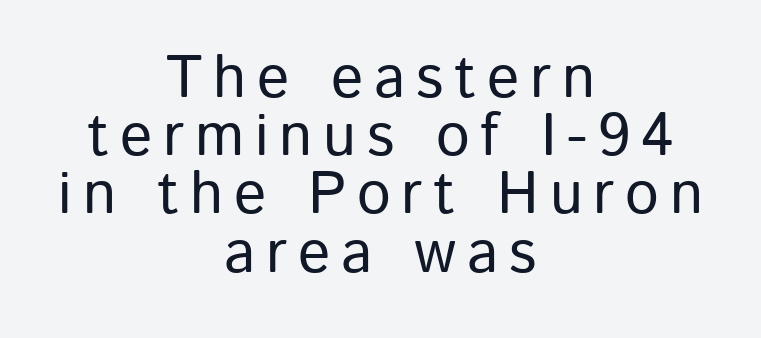
{"serif": "no", "italic": "no", "width": "normal", "stroke_contrast": "low", "x_height": "medium", "monospaced": "no", "underline": "no", "align": "center", "line_spacing": "tight", "line_spacing_ratio": 0.97, "glyph_px": 60}
